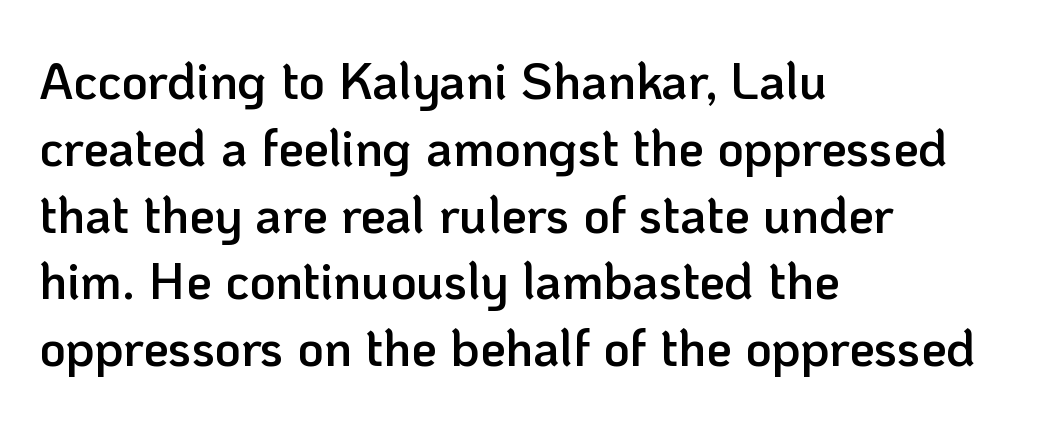
The compositor pushed each line to the left boundary. Think of a printed novel: that variable character pitch is what you see here. This sample uses an upright cut, with every glyph sitting square on the baseline. A typesetter would call this leading conventional body-copy spacing.
